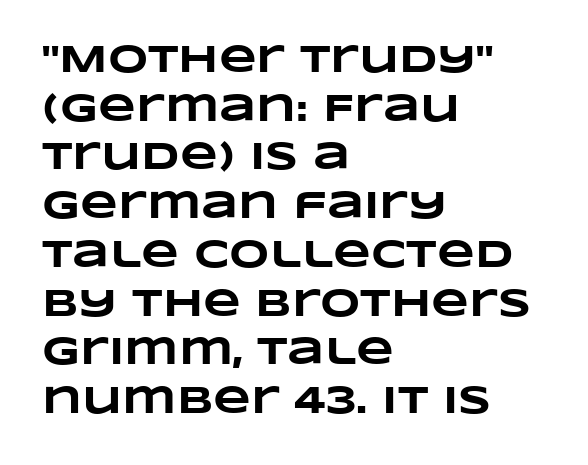
Vertical spacing — default. Standard letterfit; no display-style spreading of the glyphs. The passage shown is emphatically bold. Any mark beneath the type? The region is blank.
